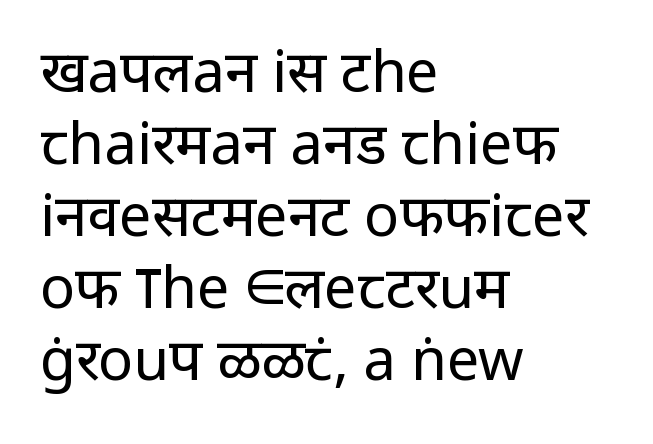
Q: Is the text bold? A: No.
Q: Is the text italic (slanted)? A: No, it is upright.
Q: Is the typeface a serif or a sans-serif typeface? A: Sans-serif.
Q: Is the text underlined? A: No.
Q: How is the paragraph aligned? A: Left-aligned.
Q: Is the spacing between letters normal or unusually wide? A: Normal.
Q: Width (condensed, normal, or wide)? A: Normal.
Q: Stroke contrast? A: Low.
Q: x-height? A: Medium.
Q: Monospaced? A: No.
